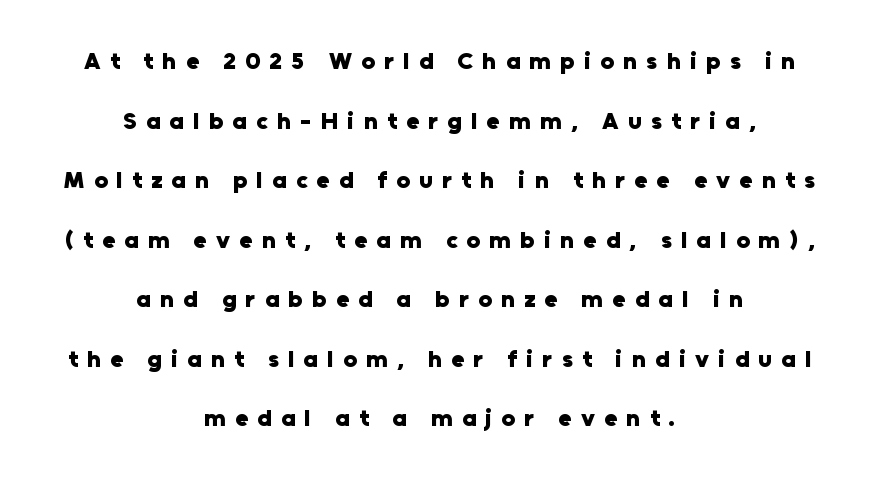
The axis of the letterforms is exactly vertical. Words float on clear page, feet unadorned. You could only call the tracking loose — the letters float apart. The strokes are fattened all the way to bold. If you measured baseline to baseline, you'd find a long distance. Layout note: lines centered.
